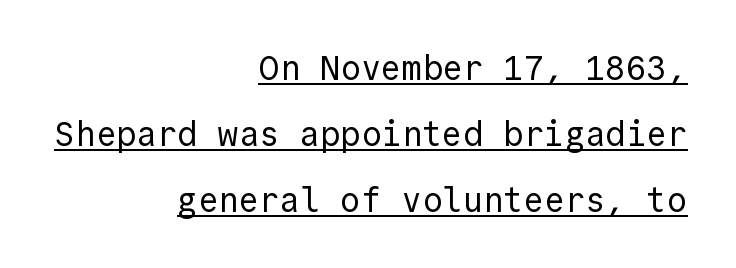
The image shows 34 px regular-weight sans-serif type, upright, monospaced; set right-aligned, loose line spacing (1.94x), normal letter spacing, underlined; a medium x-height.
